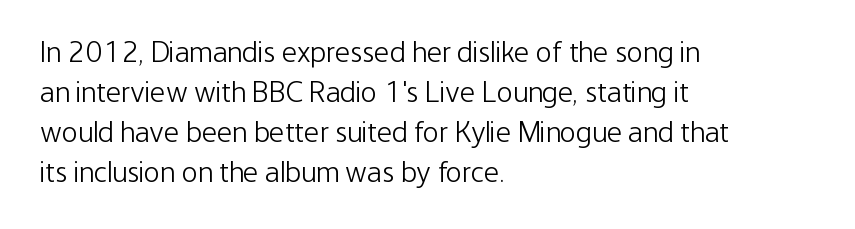
{"serif": "no", "italic": "no", "bold": "no", "weight": "light", "width": "condensed", "stroke_contrast": "low", "x_height": "medium", "monospaced": "no", "underline": "no", "align": "left", "line_spacing": "normal", "line_spacing_ratio": 1.33, "letter_spacing": "normal", "letter_spacing_em": 0.0, "glyph_px": 30}
